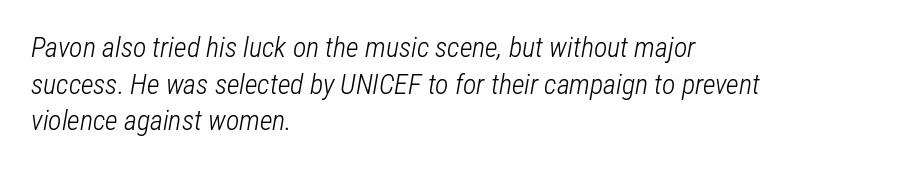
The image shows 28 px light, condensed type, italic (leaning right); set left-aligned, normal line spacing (1.31x), normal letter spacing, not underlined; low stroke contrast and a medium x-height.
